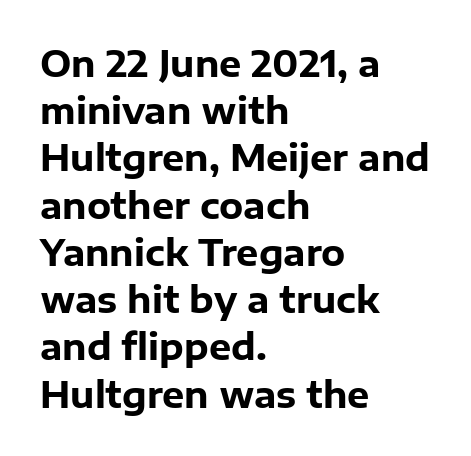
The image shows 35 px heavy sans-serif type, upright; set left-aligned, normal line spacing (1.35x), normal letter spacing, not underlined; low stroke contrast and a medium x-height.
